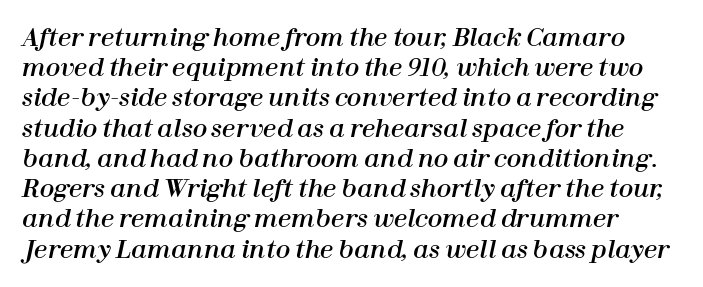
The image shows 24 px text type, italic (leaning right); set normal line spacing (1.26x), normal letter spacing, not underlined.
